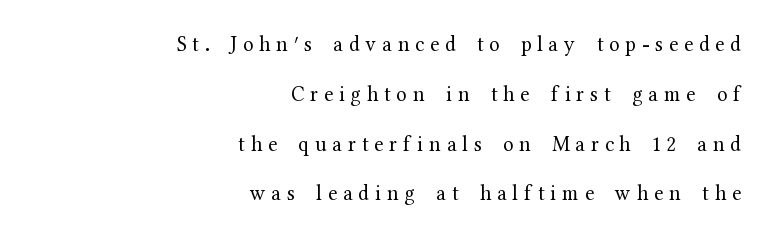
Q: Is the text bold? A: No.
Q: Is the text italic (slanted)? A: No, it is upright.
Q: Is the text underlined? A: No.
Q: How is the paragraph aligned? A: Right-aligned.
Q: Is the spacing between letters normal or unusually wide? A: Unusually wide.
Q: Is the spacing between lines tight, normal or loose? A: Loose.
